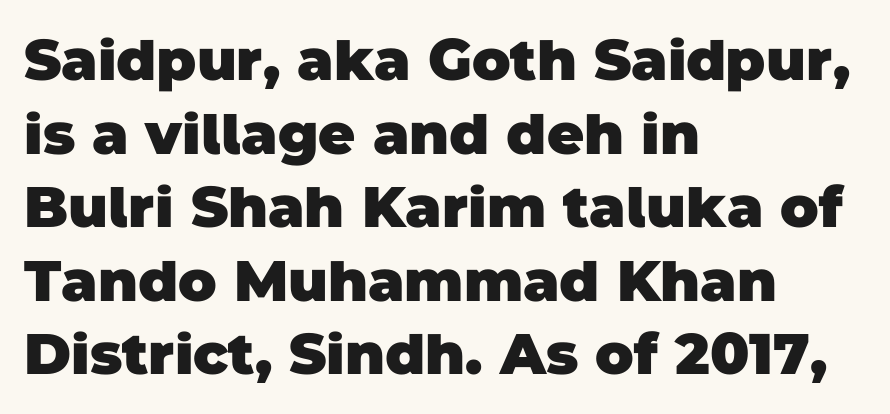
The image shows 57 px heavy sans-serif type; set left-aligned, normal line spacing (1.29x), normal letter spacing, not underlined; low stroke contrast and a large x-height.
